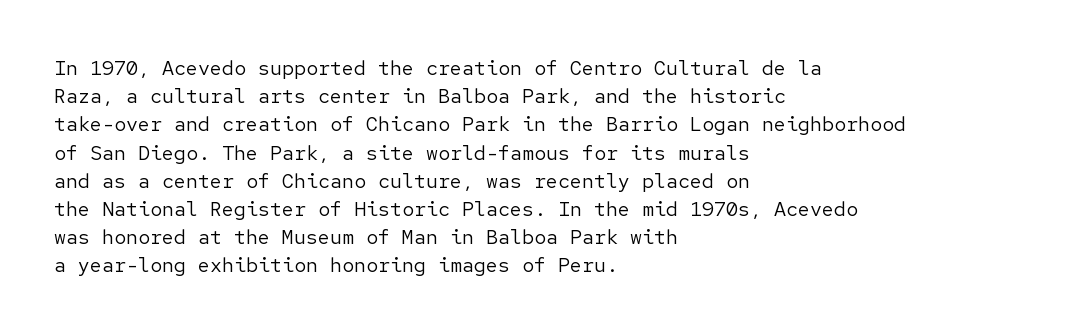
Q: Is the text bold? A: No.
Q: Is the text italic (slanted)? A: No, it is upright.
Q: Is the text underlined? A: No.
Q: How is the paragraph aligned? A: Left-aligned.
Q: Is the spacing between letters normal or unusually wide? A: Normal.
Q: Is the spacing between lines tight, normal or loose? A: Normal.
